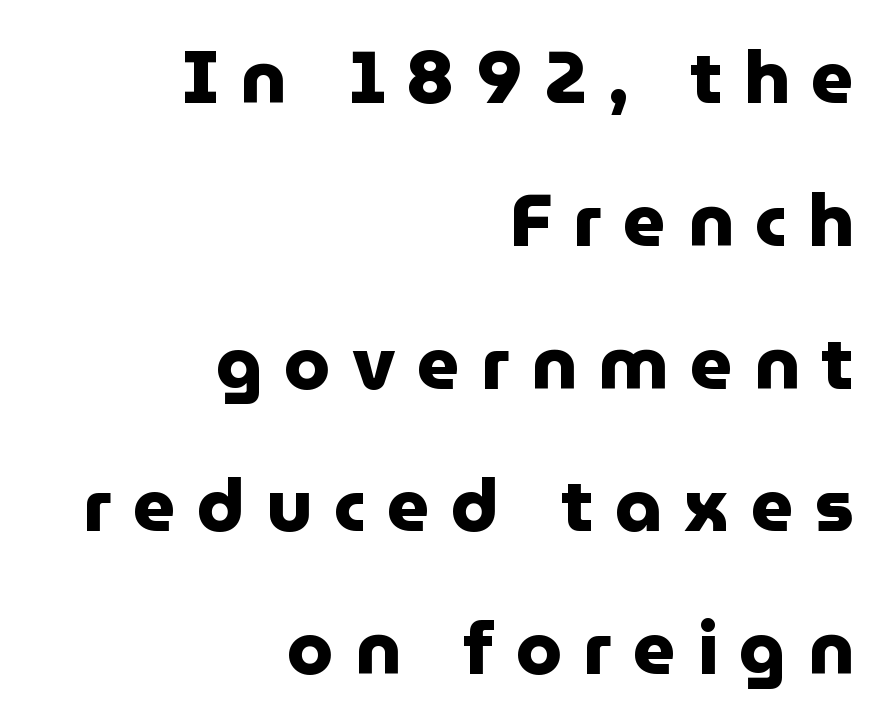
Letters rest on an invisible, unmarked baseline. Short and long lines alike share a common ending point at right. The tracking reads as deliberately expanded to a designer's eye. The axis of the letterforms is exactly vertical.
